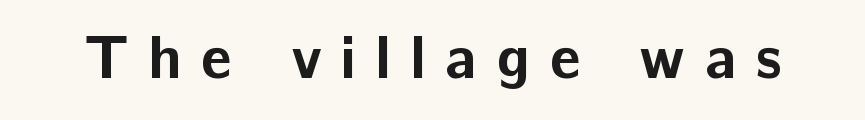
{"serif": "no", "italic": "no", "bold": "yes", "weight": "bold", "width": "normal", "stroke_contrast": "low", "x_height": "medium", "monospaced": "no", "underline": "no", "letter_spacing": "wide", "letter_spacing_em": 0.32, "glyph_px": 61}
